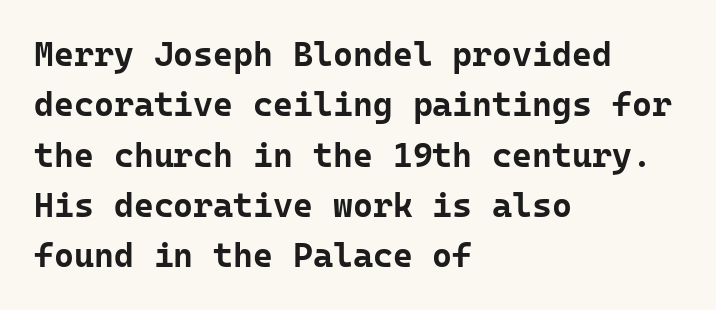
{"serif": "no", "italic": "no", "bold": "yes", "weight": "bold", "width": "normal", "stroke_contrast": "low", "x_height": "medium", "monospaced": "yes", "underline": "no", "align": "left", "line_spacing": "normal", "line_spacing_ratio": 1.48, "letter_spacing": "normal", "letter_spacing_em": 0.0, "glyph_px": 34}
